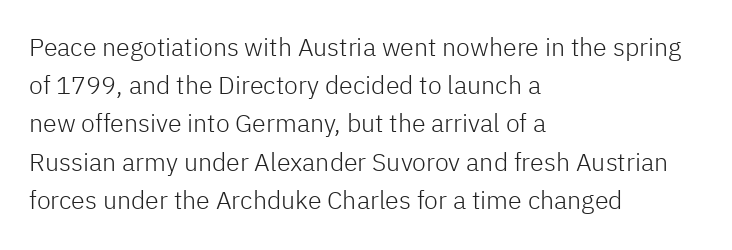
Q: Is the text bold? A: No.
Q: Is the text italic (slanted)? A: No, it is upright.
Q: Is the text underlined? A: No.
Q: How is the paragraph aligned? A: Left-aligned.
Q: Is the spacing between letters normal or unusually wide? A: Normal.
Q: Is the spacing between lines tight, normal or loose? A: Normal.
